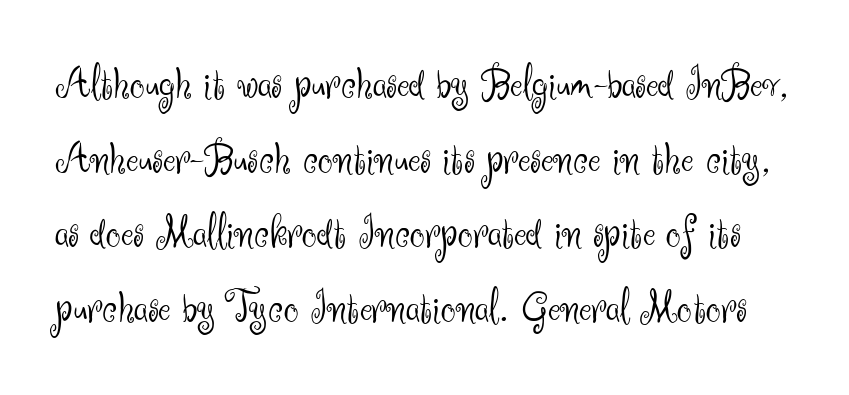
The image shows 47 px light sans-serif type, upright; set normal line spacing (1.59x), normal letter spacing, not underlined; medium stroke contrast and a small x-height.
